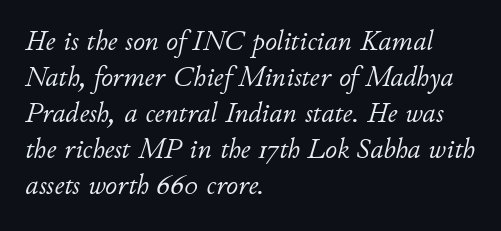
{"italic": "yes", "lean": "right", "slant_degrees": 11, "bold": "no", "weight": "light", "width": "normal", "stroke_contrast": "low", "x_height": "small", "monospaced": "no", "underline": "no", "align": "left", "line_spacing_ratio": 1.24, "letter_spacing": "normal", "letter_spacing_em": 0.0, "glyph_px": 29}
